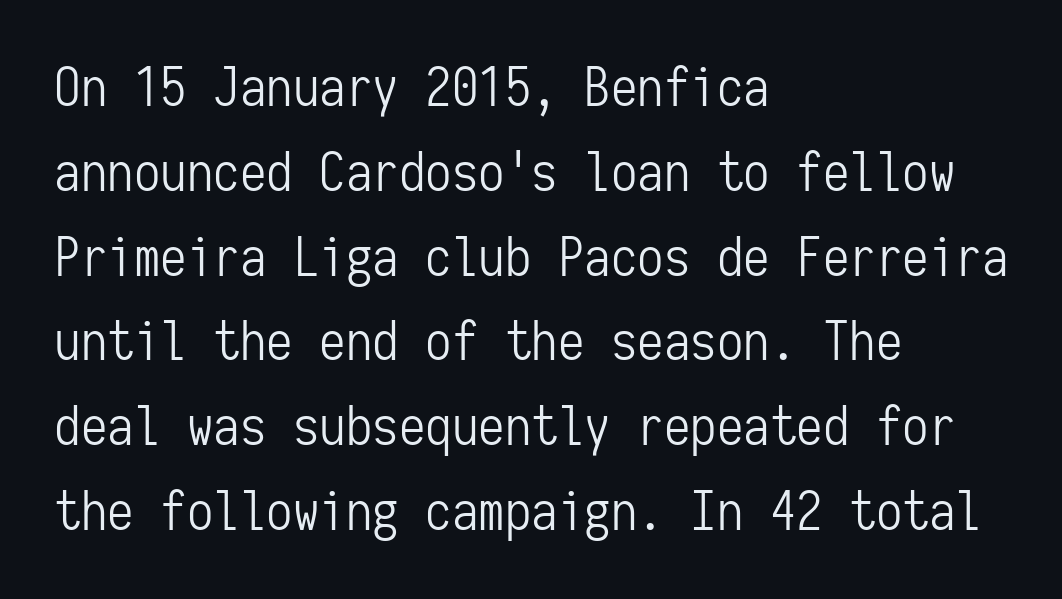
Q: Is the text bold? A: No.
Q: Is the text italic (slanted)? A: No, it is upright.
Q: Is the typeface a serif or a sans-serif typeface? A: Sans-serif.
Q: Is the text underlined? A: No.
Q: How is the paragraph aligned? A: Left-aligned.
Q: Is the spacing between letters normal or unusually wide? A: Normal.
Q: Is the spacing between lines tight, normal or loose? A: Normal.
Q: Width (condensed, normal, or wide)? A: Condensed.
Q: Stroke contrast? A: Low.
Q: x-height? A: Medium.
Q: Monospaced? A: Yes.
